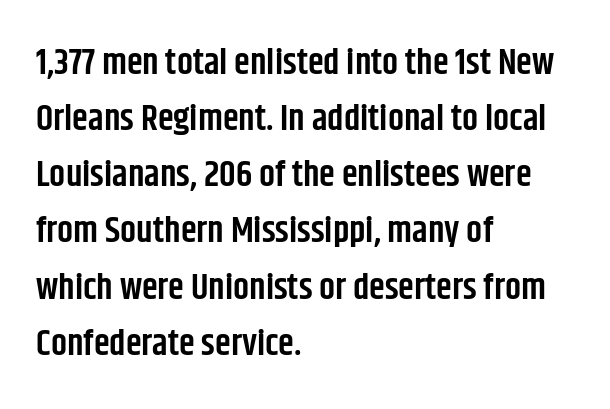
{"serif": "no", "italic": "no", "bold": "semi", "weight": "semibold", "width": "condensed", "stroke_contrast": "low", "x_height": "large", "monospaced": "no", "underline": "no", "align": "left", "line_spacing": "normal", "line_spacing_ratio": 1.56, "letter_spacing": "normal", "letter_spacing_em": 0.0, "glyph_px": 36}
